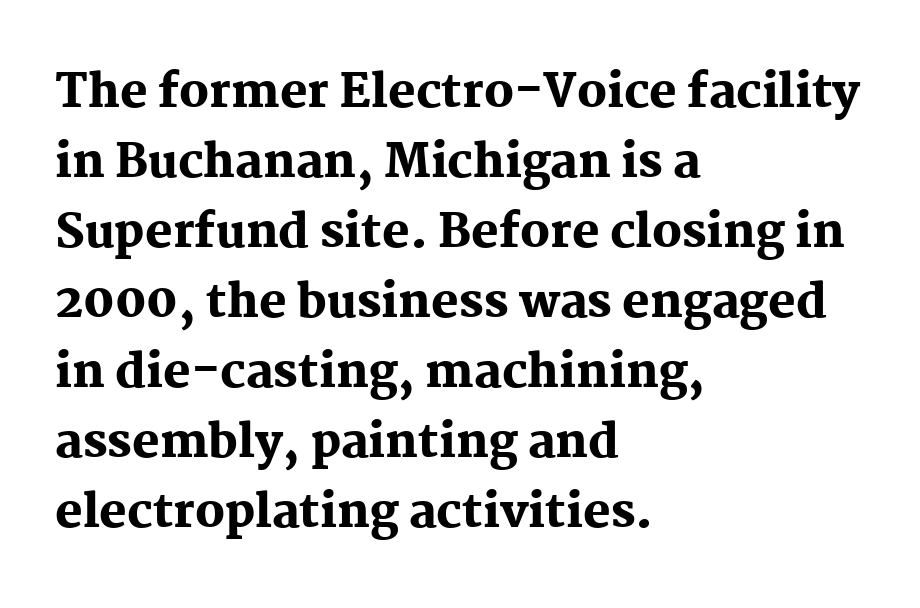
The image shows 46 px heavy serif type, upright; set left-aligned, normal line spacing (1.52x), normal letter spacing, not underlined; medium stroke contrast and a medium x-height.
